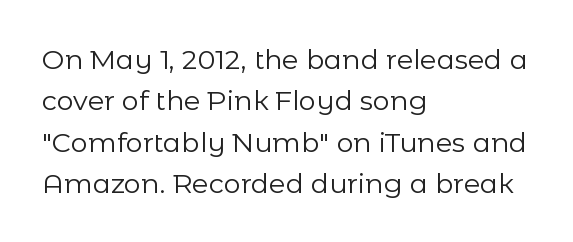
{"italic": "no", "bold": "no", "underline": "no", "align": "left", "line_spacing": "normal", "line_spacing_ratio": 1.53, "letter_spacing": "normal", "letter_spacing_em": 0.0, "glyph_px": 27}
